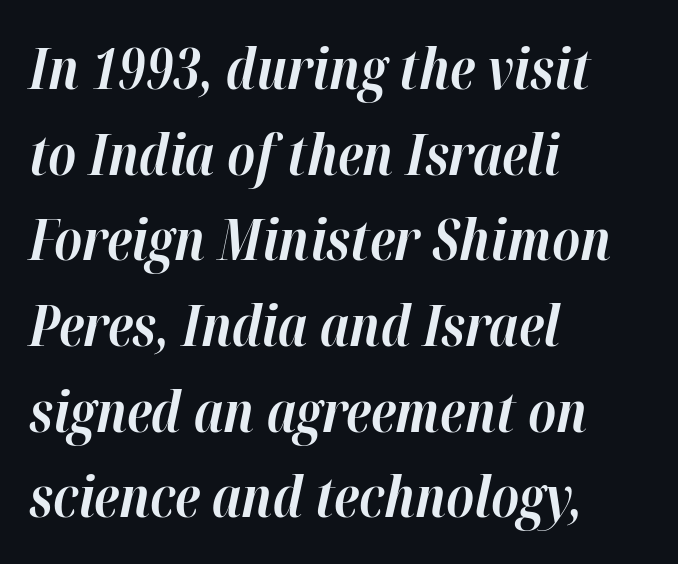
{"italic": "yes", "lean": "right", "slant_degrees": 12, "bold": "yes", "weight": "bold", "width": "normal", "stroke_contrast": "high", "x_height": "medium", "monospaced": "no", "underline": "no", "align": "left", "line_spacing": "normal", "line_spacing_ratio": 1.53, "letter_spacing": "normal", "letter_spacing_em": 0.0, "glyph_px": 56}
